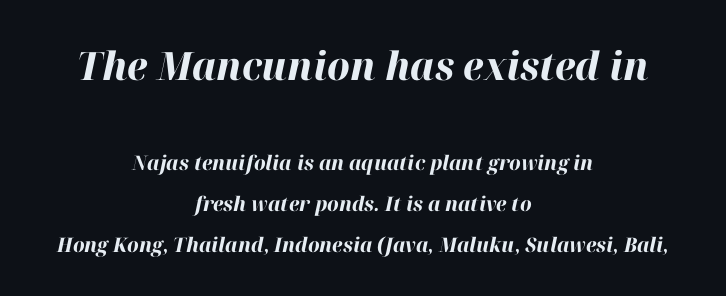
The image shows 39 px bold type, italic (leaning right); set centered, loose line spacing (2.03x), normal letter spacing, not underlined; the first (top) block is 1.95x larger; high stroke contrast and a medium x-height.
